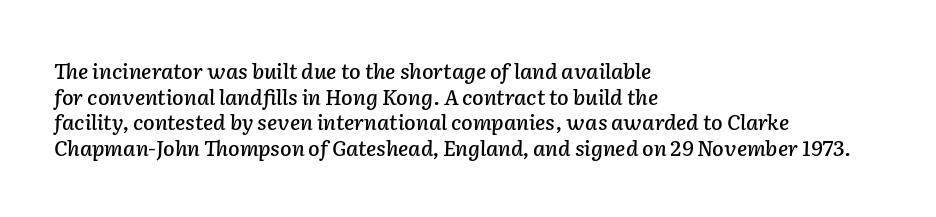
Q: Is the text italic (slanted)? A: Yes, it leans right by about 2 degrees.
Q: Is the text underlined? A: No.
Q: How is the paragraph aligned? A: Left-aligned.
Q: Is the spacing between letters normal or unusually wide? A: Normal.
